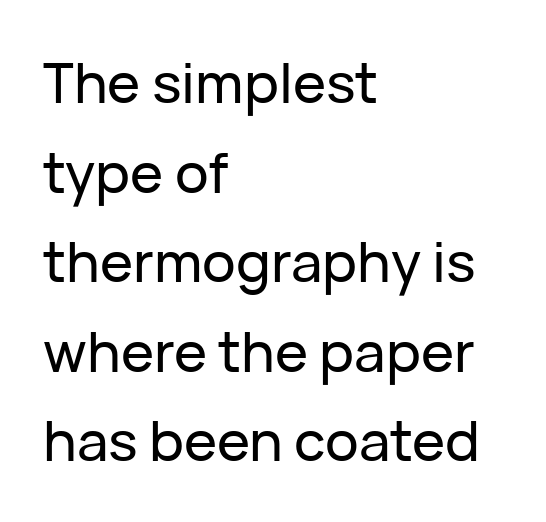
{"serif": "no", "italic": "no", "width": "normal", "stroke_contrast": "low", "x_height": "medium", "monospaced": "no", "underline": "no", "align": "left", "line_spacing": "normal", "line_spacing_ratio": 1.6, "letter_spacing": "normal", "letter_spacing_em": 0.0, "glyph_px": 56}
